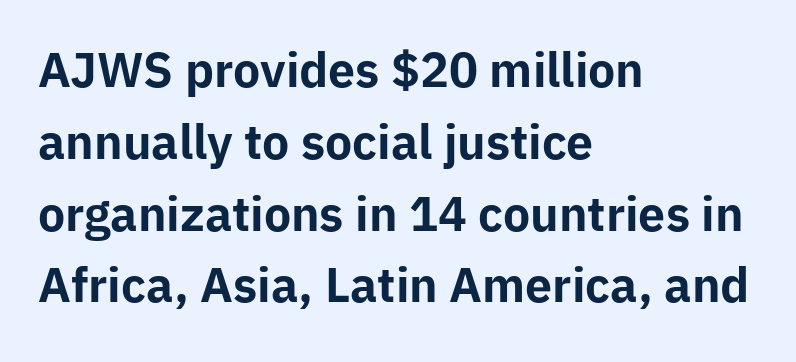
Q: Is the text bold? A: Yes.
Q: Is the text italic (slanted)? A: No, it is upright.
Q: Is the typeface a serif or a sans-serif typeface? A: Sans-serif.
Q: Is the text underlined? A: No.
Q: How is the paragraph aligned? A: Left-aligned.
Q: Is the spacing between letters normal or unusually wide? A: Normal.
Q: Is the spacing between lines tight, normal or loose? A: Normal.
Q: Width (condensed, normal, or wide)? A: Normal.
Q: Stroke contrast? A: Low.
Q: x-height? A: Medium.
Q: Monospaced? A: No.
